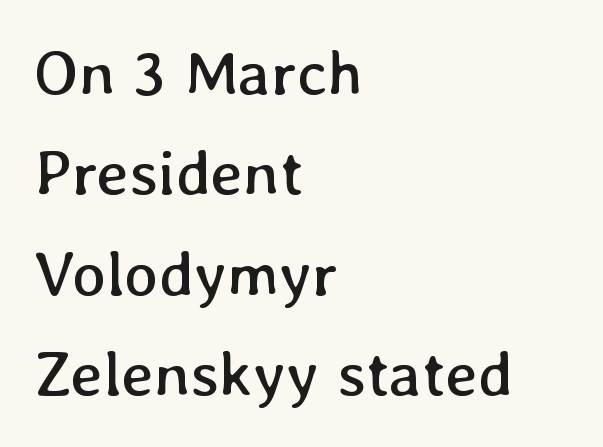
The image shows 64 px regular-weight type, upright; set left-aligned, normal line spacing (1.57x), normal letter spacing, not underlined; low stroke contrast and a medium x-height.
